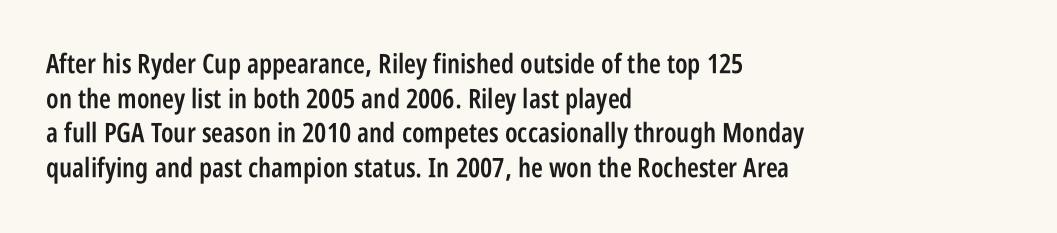
Q: Is the text bold? A: Semi-bold.
Q: Is the text italic (slanted)? A: No, it is upright.
Q: Is the text underlined? A: No.
Q: How is the paragraph aligned? A: Left-aligned.
Q: Is the spacing between letters normal or unusually wide? A: Normal.
Q: Is the spacing between lines tight, normal or loose? A: Normal.
